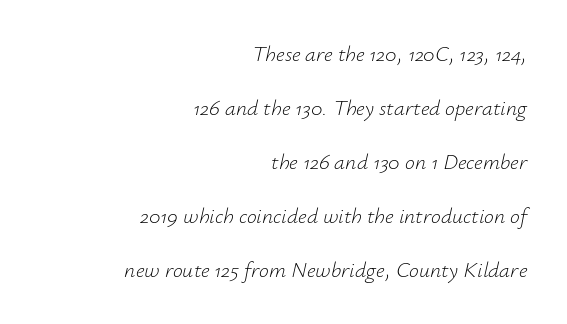
{"italic": "yes", "lean": "right", "slant_degrees": 12, "bold": "no", "underline": "no", "align": "right", "line_spacing": "loose", "line_spacing_ratio": 2.45, "letter_spacing": "normal", "letter_spacing_em": 0.0, "glyph_px": 22}
